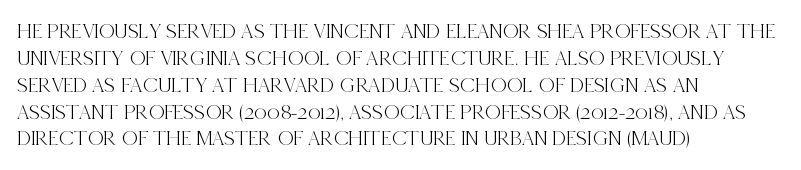
{"italic": "no", "underline": "no", "align": "left", "line_spacing_ratio": 1.22, "letter_spacing": "normal", "letter_spacing_em": 0.0, "glyph_px": 22}
